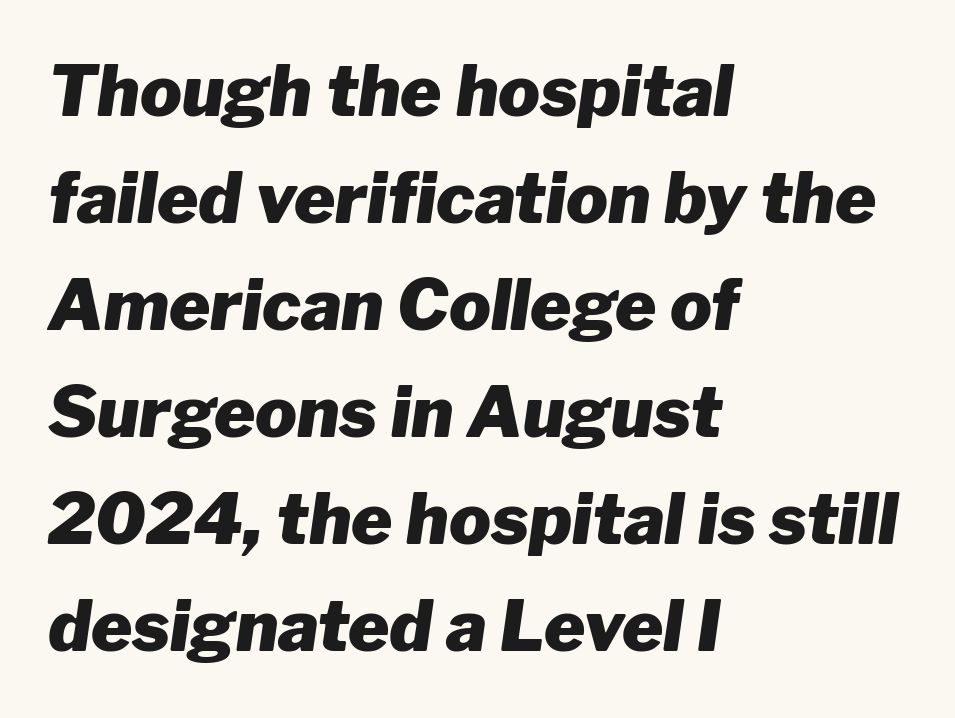
Here the designer chose a conventional face with non-uniform glyph widths. Unmarked baselines from the first word to the last. The font is running at its bold setting. Where is the straight margin? On the left. These lines sit exactly where default settings would place them.
